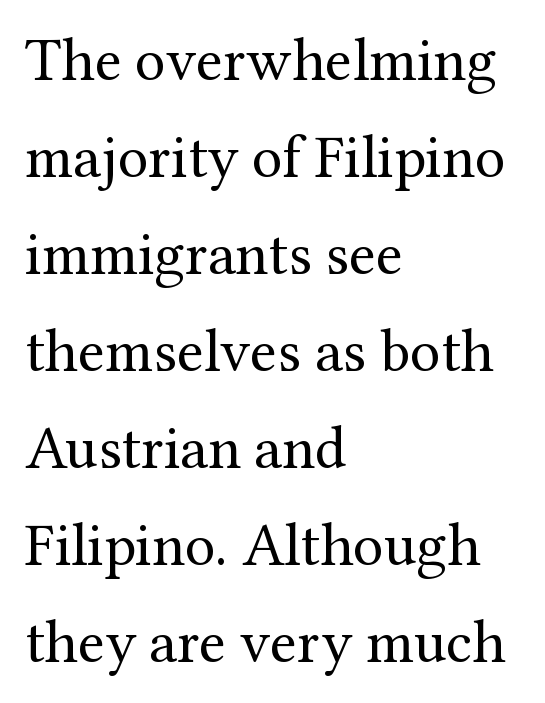
The image shows 61 px regular-weight serif type, upright; set left-aligned, normal line spacing (1.59x), normal letter spacing, not underlined; medium stroke contrast and a medium x-height.
